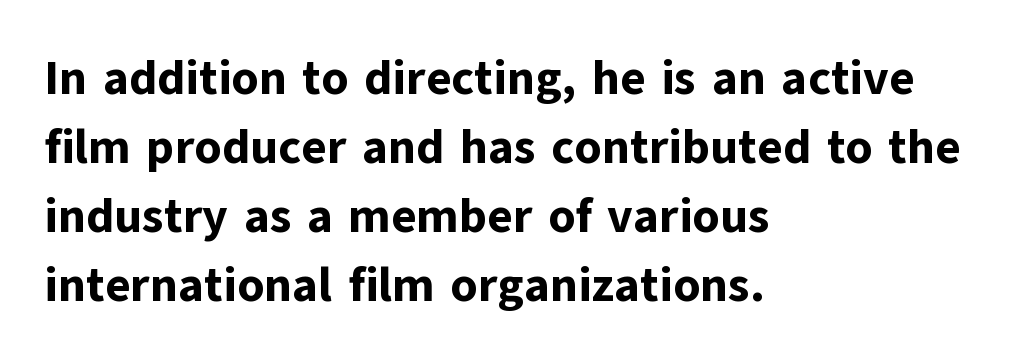
Q: Is the text bold? A: Yes.
Q: Is the text italic (slanted)? A: No, it is upright.
Q: Is the typeface a serif or a sans-serif typeface? A: Sans-serif.
Q: Is the text underlined? A: No.
Q: How is the paragraph aligned? A: Left-aligned.
Q: Is the spacing between letters normal or unusually wide? A: Normal.
Q: Is the spacing between lines tight, normal or loose? A: Normal.
Q: Width (condensed, normal, or wide)? A: Normal.
Q: Stroke contrast? A: Low.
Q: x-height? A: Medium.
Q: Monospaced? A: No.
